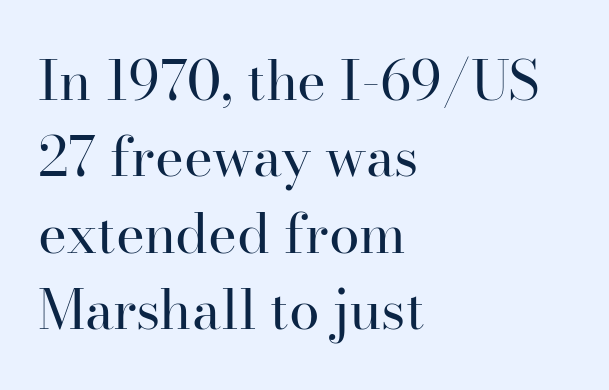
Q: Is the text bold? A: No.
Q: Is the text italic (slanted)? A: No, it is upright.
Q: Is the typeface a serif or a sans-serif typeface? A: Serif.
Q: Is the text underlined? A: No.
Q: How is the paragraph aligned? A: Left-aligned.
Q: Is the spacing between letters normal or unusually wide? A: Normal.
Q: Is the spacing between lines tight, normal or loose? A: Normal.
Q: Width (condensed, normal, or wide)? A: Normal.
Q: Stroke contrast? A: High.
Q: x-height? A: Small.
Q: Monospaced? A: No.
